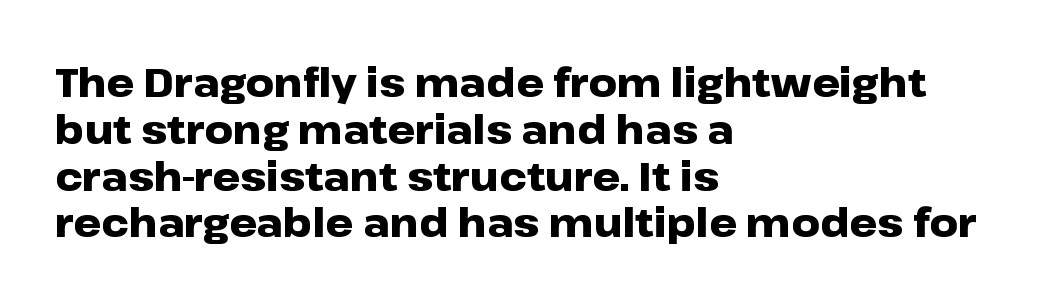
The image shows 39 px heavy, wide sans-serif type, upright; set left-aligned, line spacing 1.2x, normal letter spacing, not underlined; low stroke contrast and a medium x-height.
